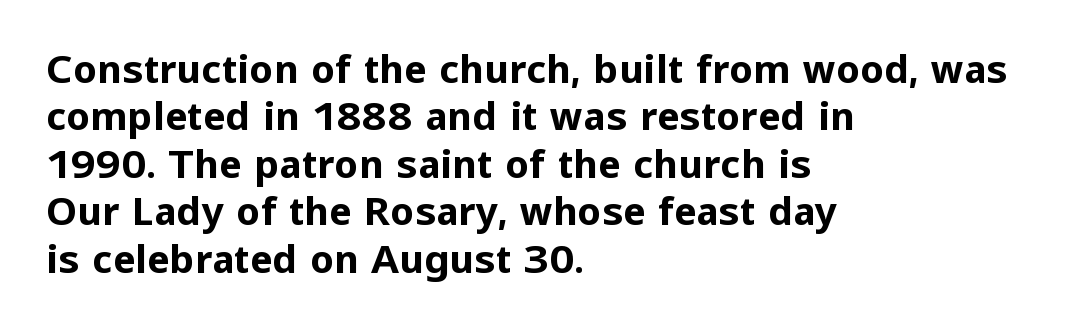
Heavy-handed strokes throughout: this text is bold. Lines of text with bare space underneath. How are the letters spaced? Ordinarily, with no added tracking. If you measured baseline to baseline, you'd find a middling distance. The letters advance in unequal steps, a hallmark of proportional type.
